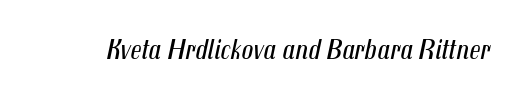
Q: Is the text bold? A: No.
Q: Is the text italic (slanted)? A: Yes, it leans right by about 12 degrees.
Q: Is the text underlined? A: No.
Q: Is the spacing between letters normal or unusually wide? A: Normal.
Q: Width (condensed, normal, or wide)? A: Condensed.
Q: Stroke contrast? A: Medium.
Q: x-height? A: Medium.
Q: Monospaced? A: No.
